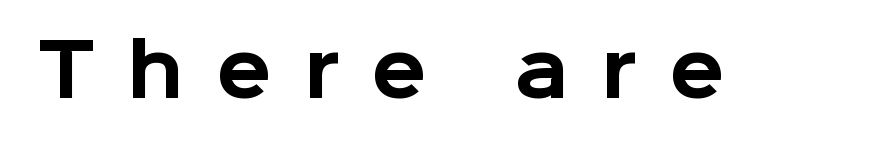
Q: Is the text bold? A: Yes.
Q: Is the text italic (slanted)? A: No, it is upright.
Q: Is the typeface a serif or a sans-serif typeface? A: Sans-serif.
Q: Is the text underlined? A: No.
Q: Is the spacing between letters normal or unusually wide? A: Unusually wide.
Q: Width (condensed, normal, or wide)? A: Normal.
Q: Stroke contrast? A: Low.
Q: x-height? A: Medium.
Q: Monospaced? A: No.
